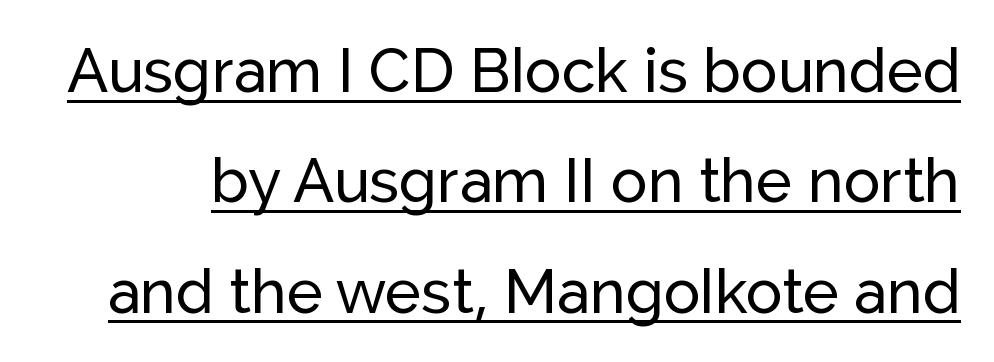
The face used here is a sans, in the tradition of grotesques and geometrics. The type sits square on the baseline with zero lean. Is this a fixed-width face? No — the glyphs have proportional, varying widths. The specimen includes a rule beneath the text block's lines.
